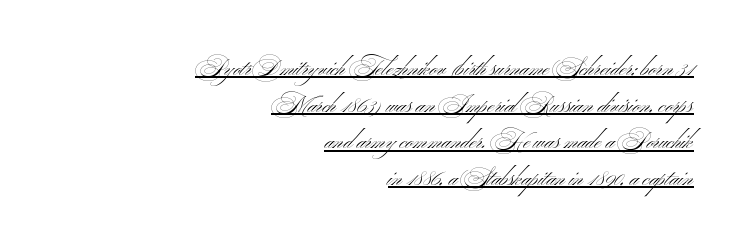
The image shows 23 px text type; set right-aligned, normal line spacing (1.59x), normal letter spacing, underlined.
